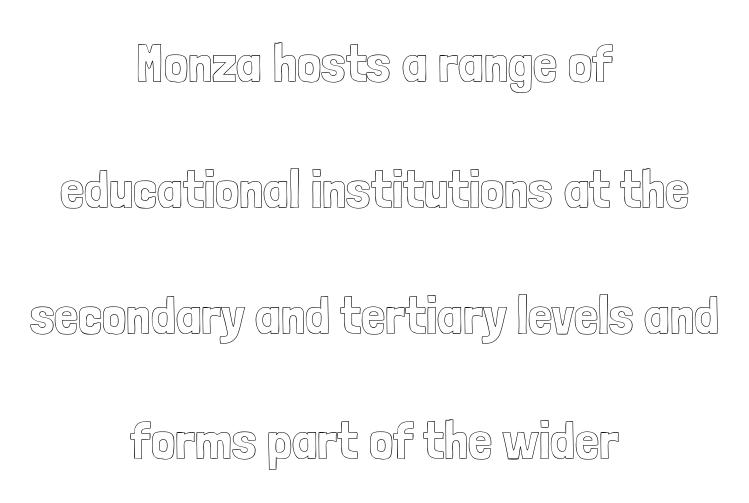
The image shows 54 px condensed type, upright; set centered, loose line spacing (2.33x), normal letter spacing, not underlined; a medium x-height.
